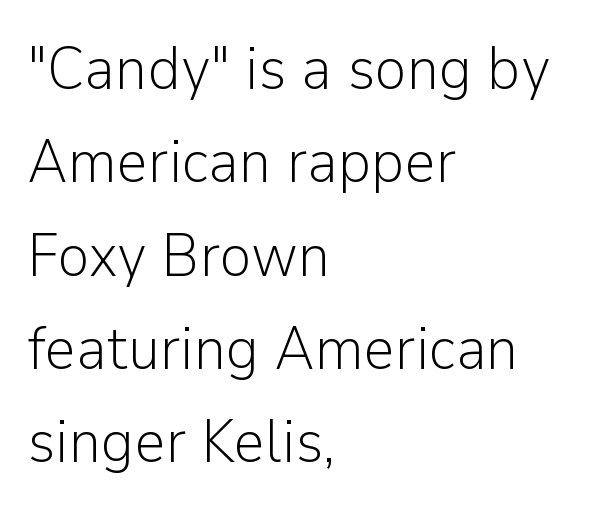
The image shows 61 px light sans-serif type, upright; set left-aligned, normal line spacing (1.53x), normal letter spacing, not underlined; low stroke contrast and a medium x-height.
